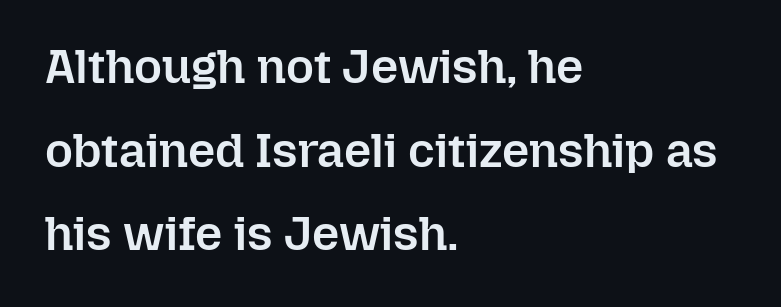
{"italic": "no", "bold": "semi", "weight": "semibold", "width": "normal", "stroke_contrast": "low", "x_height": "medium", "monospaced": "no", "underline": "no", "align": "left", "line_spacing_ratio": 1.74, "letter_spacing": "normal", "letter_spacing_em": 0.0, "glyph_px": 48}
